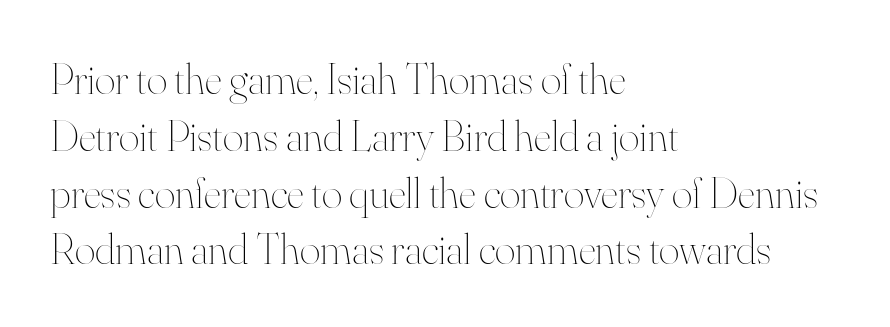
{"italic": "no", "bold": "no", "weight": "thin", "width": "normal", "stroke_contrast": "high", "x_height": "small", "monospaced": "no", "underline": "no", "align": "left", "line_spacing": "normal", "line_spacing_ratio": 1.29, "letter_spacing": "normal", "letter_spacing_em": 0.0, "glyph_px": 44}
